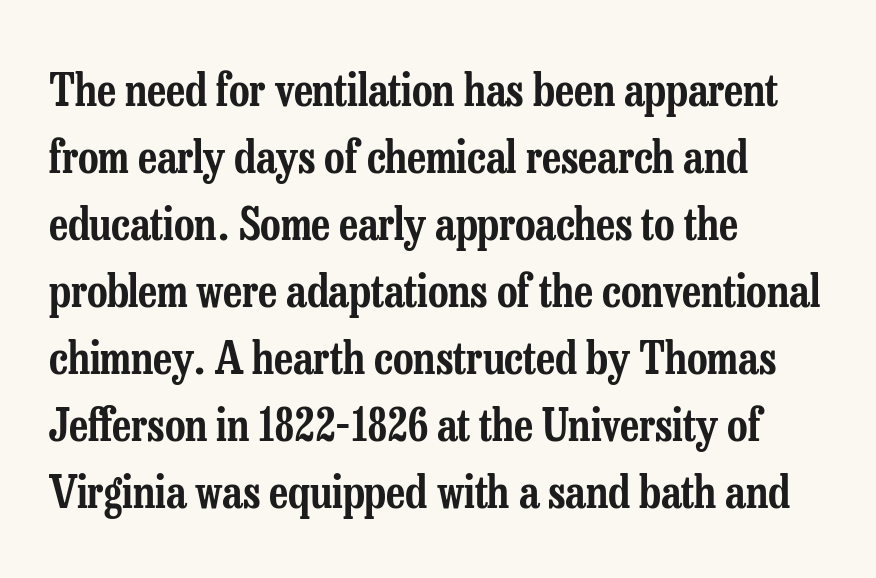
Q: Is the text italic (slanted)? A: No, it is upright.
Q: Is the typeface a serif or a sans-serif typeface? A: Serif.
Q: Is the text underlined? A: No.
Q: How is the paragraph aligned? A: Left-aligned.
Q: Is the spacing between letters normal or unusually wide? A: Normal.
Q: Is the spacing between lines tight, normal or loose? A: Normal.
Q: Width (condensed, normal, or wide)? A: Condensed.
Q: Stroke contrast? A: Low.
Q: x-height? A: Medium.
Q: Monospaced? A: No.
